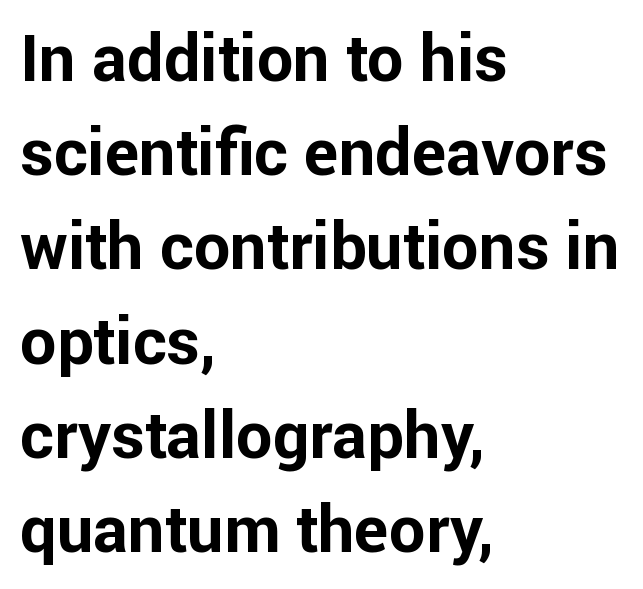
The image shows 65 px bold sans-serif type, upright; set left-aligned, normal line spacing (1.45x), normal letter spacing, not underlined; low stroke contrast and a medium x-height.
